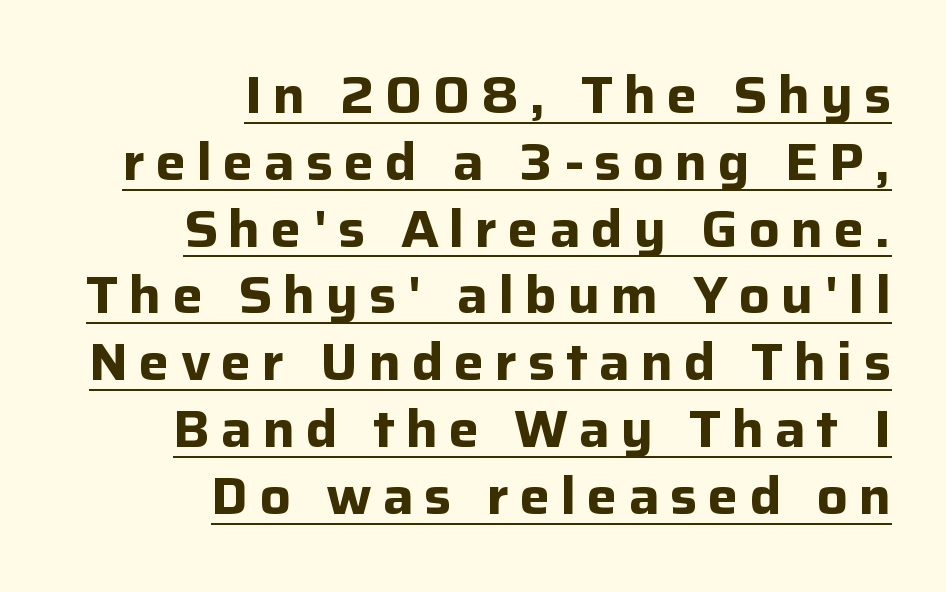
If you drew a line through each stem, it would be perfectly vertical. What stands out about the letter spacing? Its width — letters are far apart. The sample's only ornament is a line tracing under the words. Plenty of ink on the page — the face is bold.
